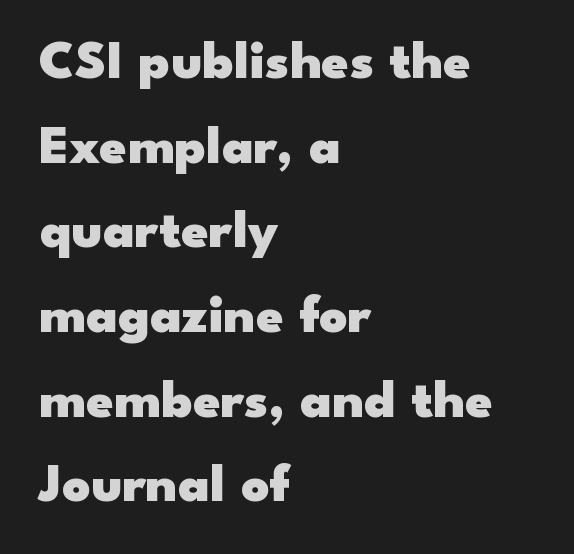
Anything drawn beneath the words? Only blank space. Weight check: bold — yes, fully. Tracking value appears to be zero — textbook default spacing. The passage shown is typed in a proportional face where columns would drift. Nope, not italic — everything's standing straight.
